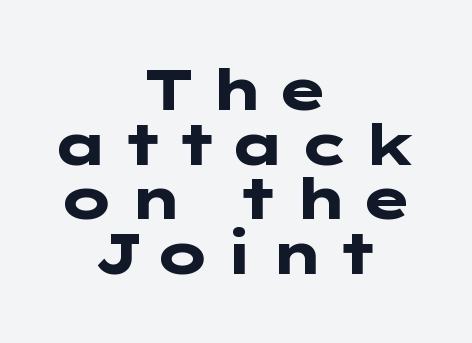
{"serif": "no", "italic": "no", "bold": "yes", "weight": "heavy", "width": "wide", "stroke_contrast": "low", "x_height": "medium", "underline": "no", "align": "center", "line_spacing": "tight", "line_spacing_ratio": 0.96, "glyph_px": 57}
